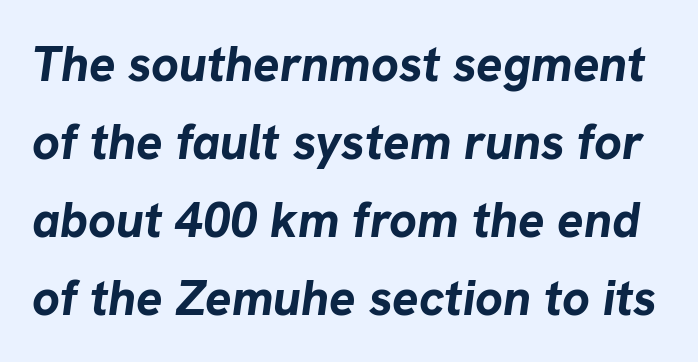
Q: Is the text bold? A: Yes.
Q: Is the text italic (slanted)? A: Yes, it leans right by about 8 degrees.
Q: Is the text underlined? A: No.
Q: Is the spacing between letters normal or unusually wide? A: Normal.
Q: Is the spacing between lines tight, normal or loose? A: Normal.
Q: Width (condensed, normal, or wide)? A: Normal.
Q: Stroke contrast? A: Low.
Q: x-height? A: Medium.
Q: Monospaced? A: No.
